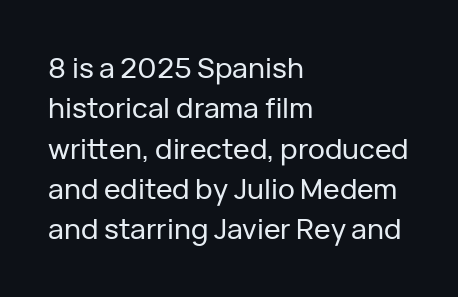
Q: Is the text italic (slanted)? A: No, it is upright.
Q: Is the typeface a serif or a sans-serif typeface? A: Sans-serif.
Q: Is the text underlined? A: No.
Q: How is the paragraph aligned? A: Left-aligned.
Q: Is the spacing between letters normal or unusually wide? A: Normal.
Q: Is the spacing between lines tight, normal or loose? A: Normal.
Q: Width (condensed, normal, or wide)? A: Normal.
Q: Stroke contrast? A: Low.
Q: x-height? A: Medium.
Q: Monospaced? A: No.
